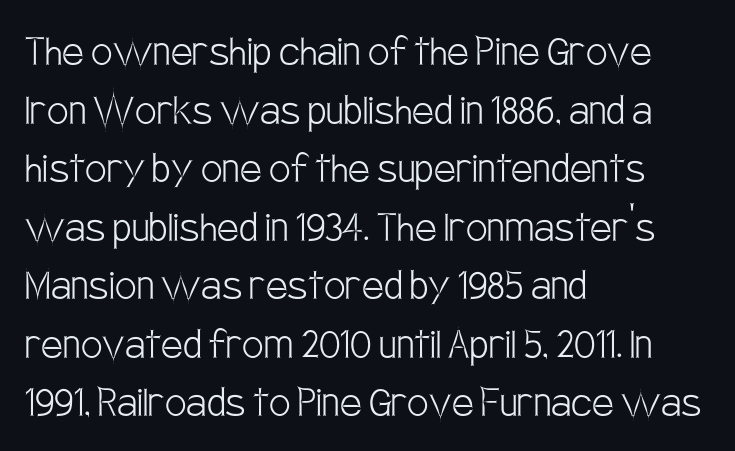
The image shows 48 px light, condensed sans-serif type, upright; set left-aligned, line spacing 1.22x, normal letter spacing, not underlined; low stroke contrast and a large x-height.
